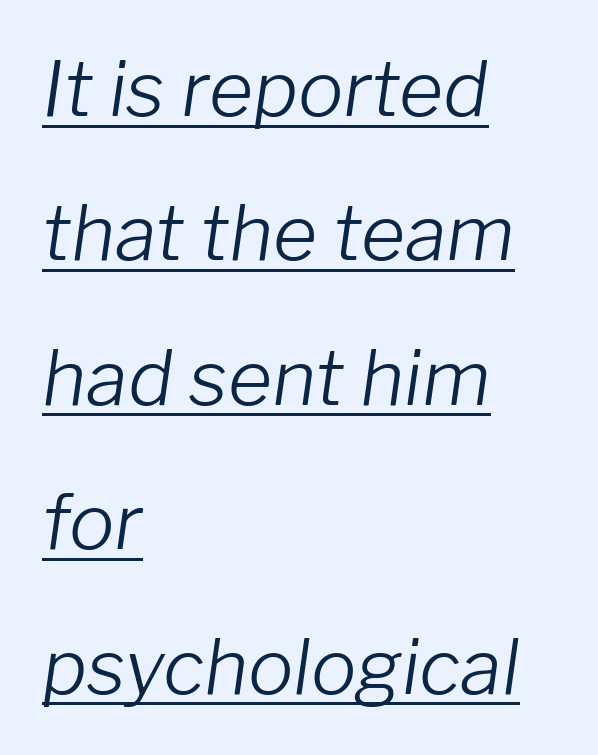
Q: Is the text bold? A: No.
Q: Is the text italic (slanted)? A: Yes, it leans right by about 8 degrees.
Q: Is the text underlined? A: Yes.
Q: How is the paragraph aligned? A: Left-aligned.
Q: Is the spacing between letters normal or unusually wide? A: Normal.
Q: Is the spacing between lines tight, normal or loose? A: Loose.
Q: Width (condensed, normal, or wide)? A: Normal.
Q: Stroke contrast? A: Low.
Q: x-height? A: Medium.
Q: Monospaced? A: No.
